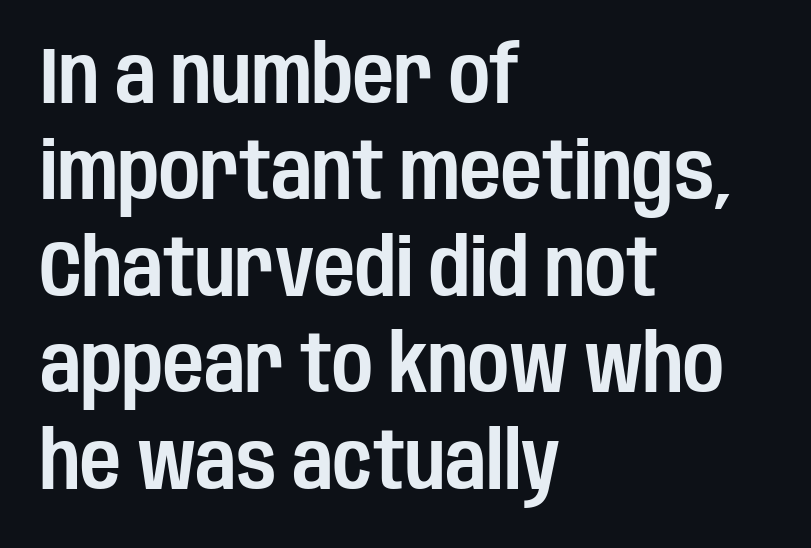
The image shows 79 px condensed sans-serif type, upright; set left-aligned, line spacing 1.22x, normal letter spacing, not underlined; low stroke contrast and a large x-height.
